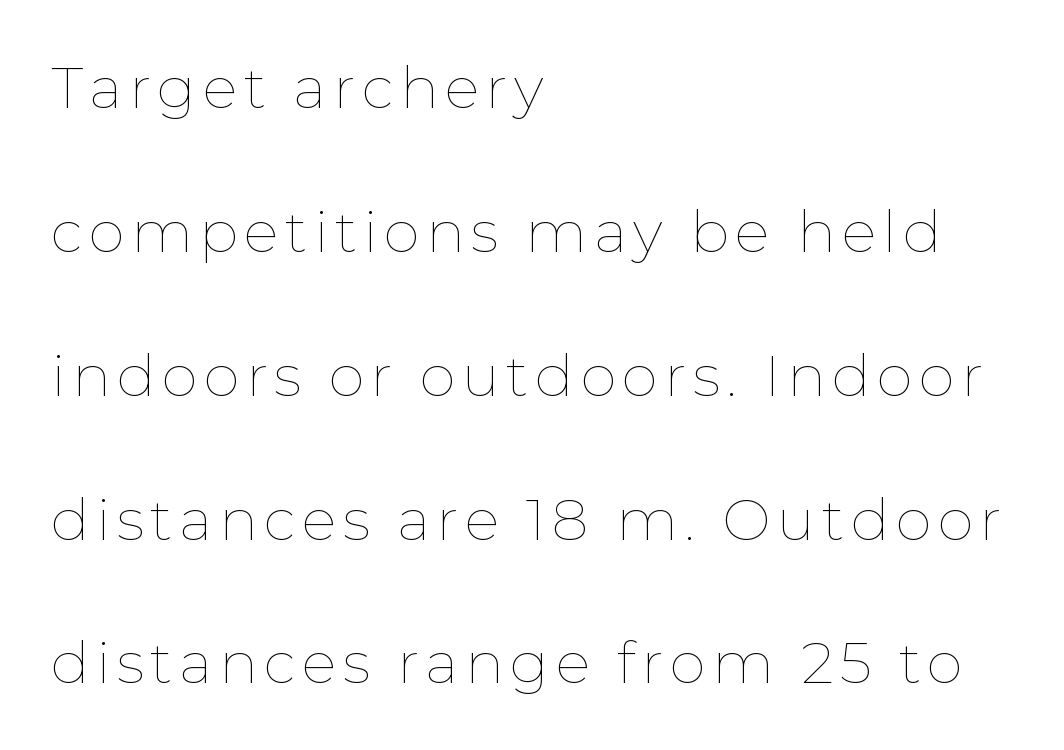
Q: Is the text bold? A: No.
Q: Is the text italic (slanted)? A: No, it is upright.
Q: Is the text underlined? A: No.
Q: How is the paragraph aligned? A: Left-aligned.
Q: Is the spacing between lines tight, normal or loose? A: Loose.
Q: Width (condensed, normal, or wide)? A: Normal.
Q: Stroke contrast? A: Low.
Q: x-height? A: Medium.
Q: Monospaced? A: No.
